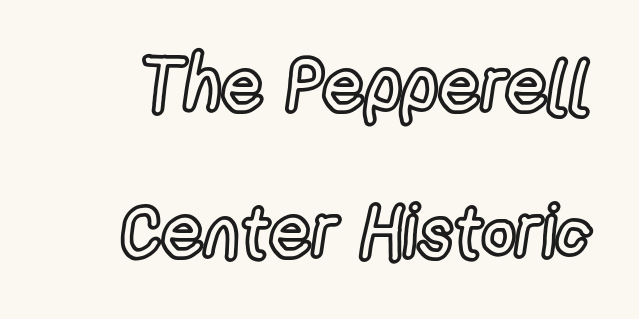
The image shows 74 px condensed type; set loose line spacing (1.97x), normal letter spacing, not underlined; a medium x-height.
